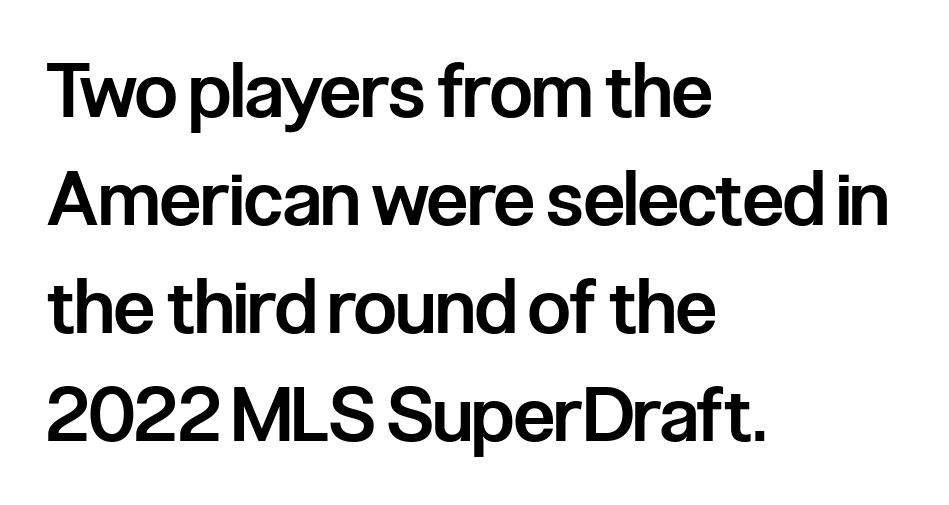
Q: Is the text bold? A: Semi-bold.
Q: Is the text italic (slanted)? A: No, it is upright.
Q: Is the typeface a serif or a sans-serif typeface? A: Sans-serif.
Q: Is the text underlined? A: No.
Q: How is the paragraph aligned? A: Left-aligned.
Q: Is the spacing between letters normal or unusually wide? A: Normal.
Q: Is the spacing between lines tight, normal or loose? A: Normal.
Q: Width (condensed, normal, or wide)? A: Condensed.
Q: Stroke contrast? A: Low.
Q: x-height? A: Medium.
Q: Monospaced? A: No.
